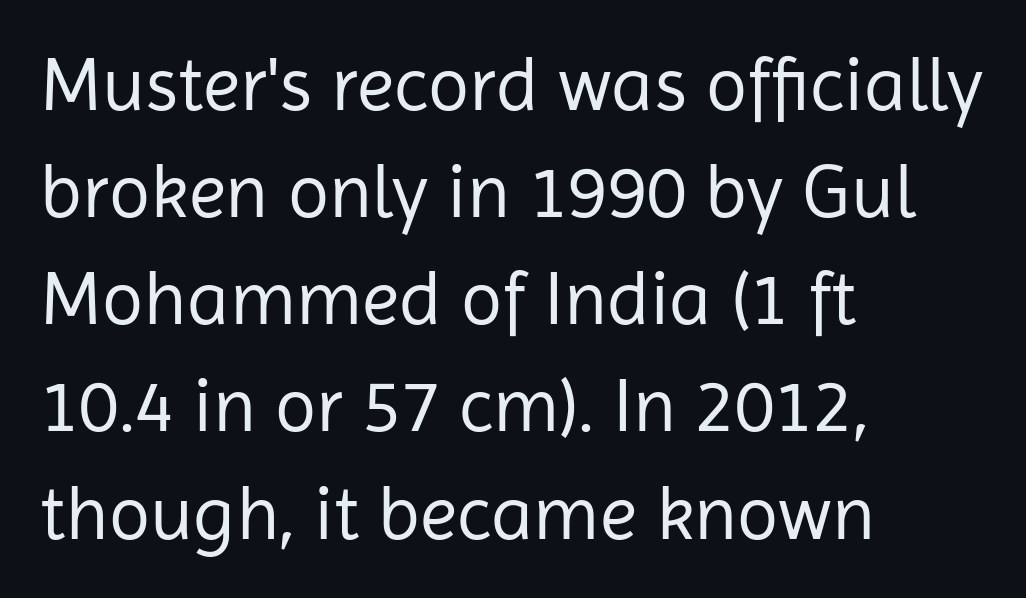
The image shows 76 px regular-weight sans-serif type, upright; set left-aligned, normal line spacing (1.41x), normal letter spacing, not underlined; low stroke contrast and a medium x-height.
